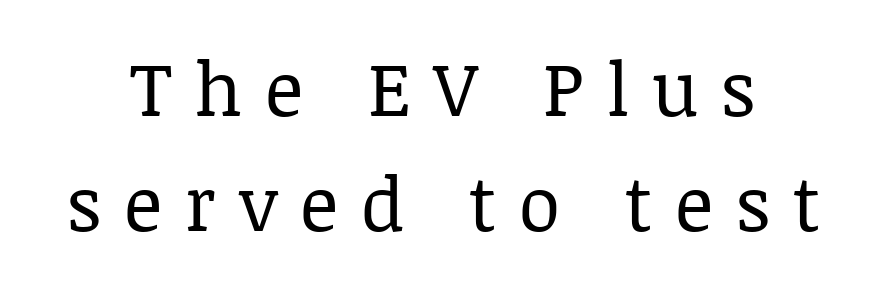
Classification — serif. The string is rendered with underlining switched off. On a weight scale, this lands at 450 or below. Inter-character spacing is expanded well beyond the font's built-in metrics. Is there any slant? The stems are plumb. Reading down the column, the eye jumps a familiar distance to each next line.
